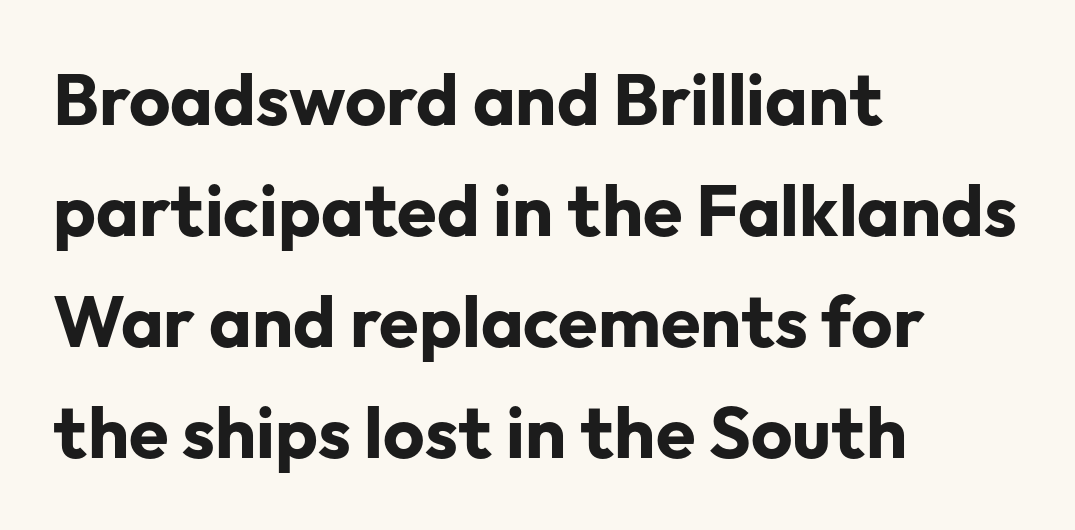
{"serif": "no", "italic": "no", "bold": "yes", "weight": "bold", "width": "normal", "stroke_contrast": "low", "x_height": "medium", "monospaced": "no", "underline": "no", "align": "left", "line_spacing": "normal", "line_spacing_ratio": 1.54, "letter_spacing": "normal", "letter_spacing_em": 0.0, "glyph_px": 72}
